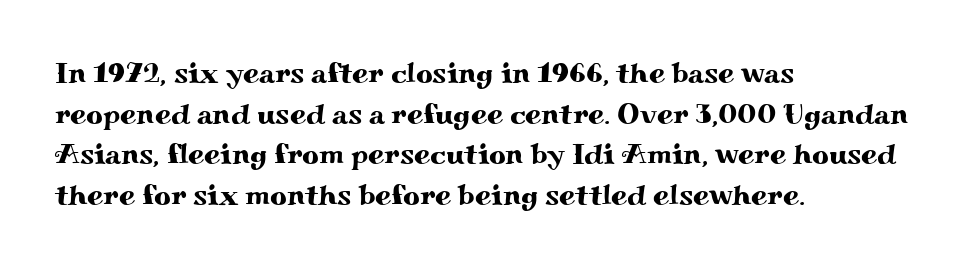
You can tell from the footed stems that serif type was used. This rendering features lettering with no underline. Each line starts at the same left margin while the right side varies. This sample keeps an unexceptional amount of space between lines.
